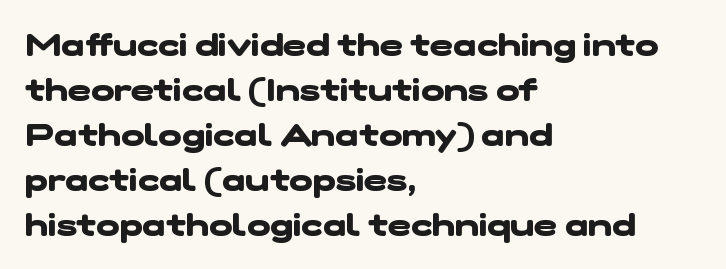
Q: Is the text bold? A: Yes.
Q: Is the typeface a serif or a sans-serif typeface? A: Sans-serif.
Q: Is the text underlined? A: No.
Q: How is the paragraph aligned? A: Left-aligned.
Q: Is the spacing between letters normal or unusually wide? A: Normal.
Q: Is the spacing between lines tight, normal or loose? A: Normal.
Q: Width (condensed, normal, or wide)? A: Wide.
Q: Stroke contrast? A: Low.
Q: x-height? A: Medium.
Q: Monospaced? A: No.
